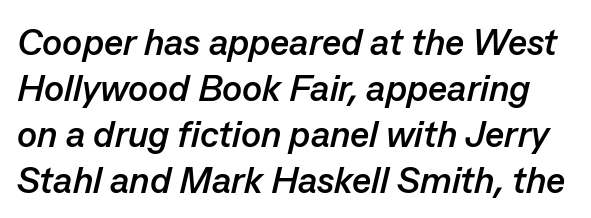
Pretty heavy lettering here — definitely bold. Between one letter and the next there's only the usual sliver of space. A bare baseline throughout the passage. Note the varied advance widths — an 'i' is clearly narrower than an 'm'. This sample uses an oblique cut, with every glyph tilted off the vertical.
